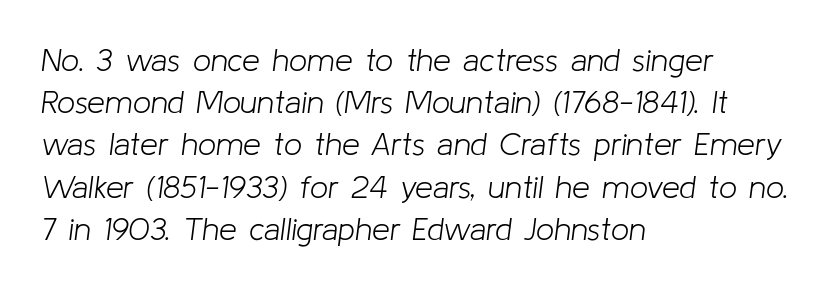
{"italic": "yes", "lean": "right", "slant_degrees": 8, "bold": "no", "weight": "light", "width": "normal", "stroke_contrast": "low", "x_height": "medium", "monospaced": "no", "underline": "no", "align": "left", "line_spacing": "normal", "line_spacing_ratio": 1.32, "letter_spacing": "normal", "letter_spacing_em": 0.0, "glyph_px": 32}
